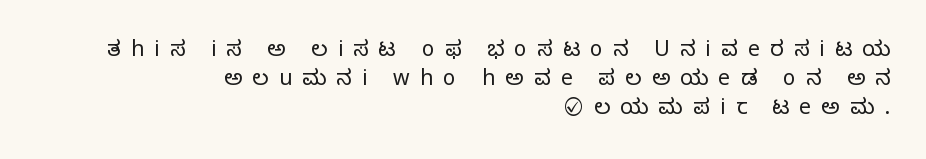
{"italic": "no", "bold": "no", "underline": "no", "align": "right", "line_spacing": "normal", "line_spacing_ratio": 1.37, "letter_spacing": "wide", "letter_spacing_em": 0.49, "glyph_px": 21}
